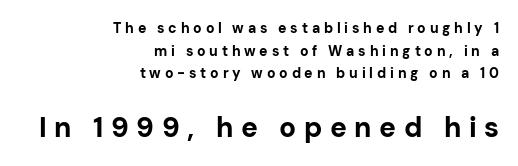
{"serif": "no", "italic": "no", "bold": "yes", "weight": "bold", "width": "normal", "stroke_contrast": "low", "x_height": "medium", "monospaced": "no", "underline": "no", "align": "right", "line_spacing": "normal", "line_spacing_ratio": 1.62, "letter_spacing": "wide", "letter_spacing_em": 0.27, "larger_block": "second", "size_ratio": 2.0, "glyph_px": 28}
